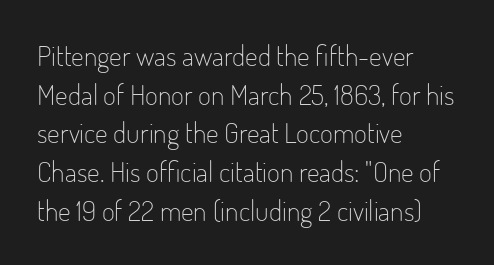
The image shows 28 px light, condensed sans-serif type, upright; set left-aligned, normal line spacing (1.38x), normal letter spacing, not underlined; low stroke contrast and a small x-height.
